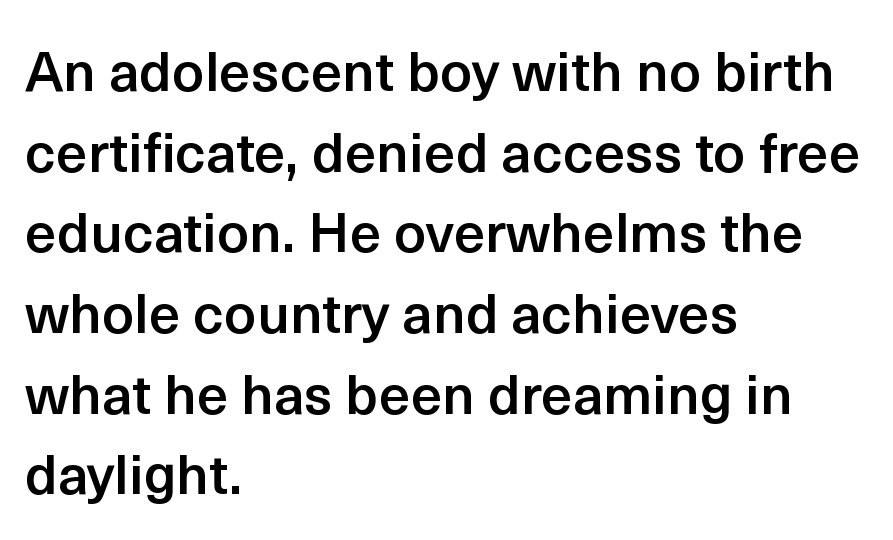
Semibold letterforms, between regular and bold. Character widths vary here, with narrow letters taking less room than wide ones. Honestly, the row spacing looks completely unremarkable. Check where the strokes stop: nothing finishes them off — pure sans. The paragraph has a hard left edge and a soft right edge.
